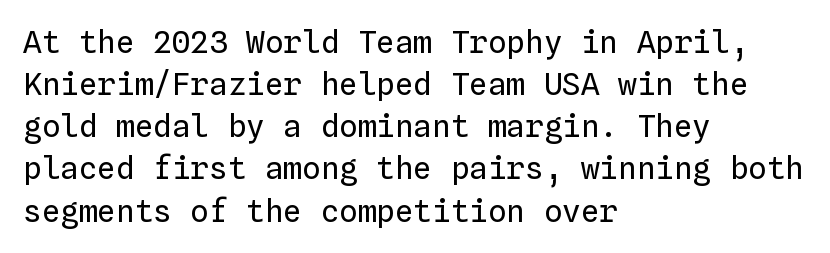
The image shows 31 px regular-weight type, upright, monospaced; set left-aligned, normal line spacing (1.36x), normal letter spacing, not underlined; low stroke contrast and a medium x-height.
